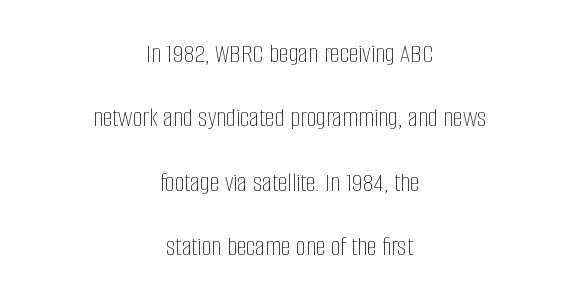
The image shows 28 px thin, condensed type, upright; set centered, loose line spacing (2.3x), normal letter spacing, not underlined; low stroke contrast and a large x-height.
